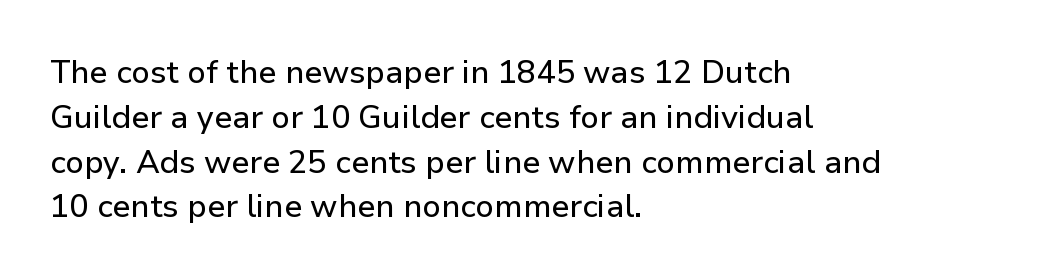
Proportional: the letters do not fall into vertical columns. Compared with typical paragraphs, the rows here are spaced about the same. The letters stand upright; this is a roman face. Notice how the passage keeps a crisp vertical edge on the left only. Inter-character spacing is left at the font's built-in metrics. The rendering shows plain stroke endings on the letterforms — a sans-serif design.
